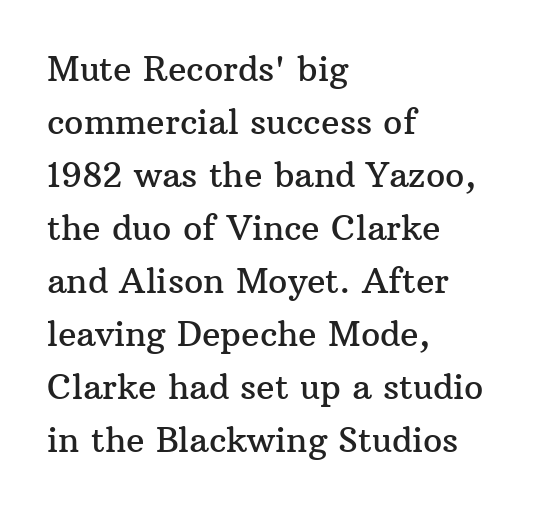
Q: Is the text italic (slanted)? A: No, it is upright.
Q: Is the typeface a serif or a sans-serif typeface? A: Serif.
Q: Is the text underlined? A: No.
Q: How is the paragraph aligned? A: Left-aligned.
Q: Is the spacing between letters normal or unusually wide? A: Normal.
Q: Is the spacing between lines tight, normal or loose? A: Normal.
Q: Width (condensed, normal, or wide)? A: Normal.
Q: Stroke contrast? A: Medium.
Q: x-height? A: Medium.
Q: Monospaced? A: No.
